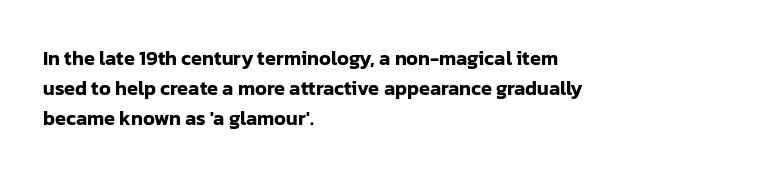
Q: Is the text italic (slanted)? A: No, it is upright.
Q: Is the text underlined? A: No.
Q: How is the paragraph aligned? A: Left-aligned.
Q: Is the spacing between letters normal or unusually wide? A: Normal.
Q: Is the spacing between lines tight, normal or loose? A: Normal.
